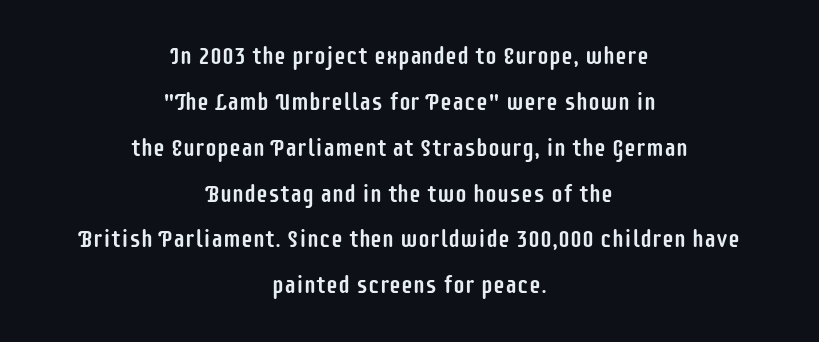
Horizontal alignment here is central, giving a formal, balanced look. In terms of letterspacing, this is plain default setting. Any mark beneath the type? The region is blank. A great deal of white space separates one row of letters from the next. The axis of the letterforms is exactly vertical.
